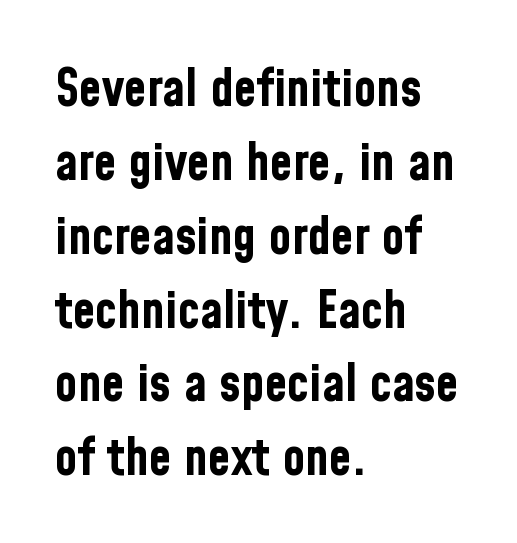
{"serif": "no", "italic": "no", "bold": "yes", "weight": "bold", "width": "condensed", "stroke_contrast": "low", "x_height": "medium", "monospaced": "no", "underline": "no", "align": "left", "line_spacing": "normal", "line_spacing_ratio": 1.42, "letter_spacing": "normal", "letter_spacing_em": 0.0, "glyph_px": 52}
